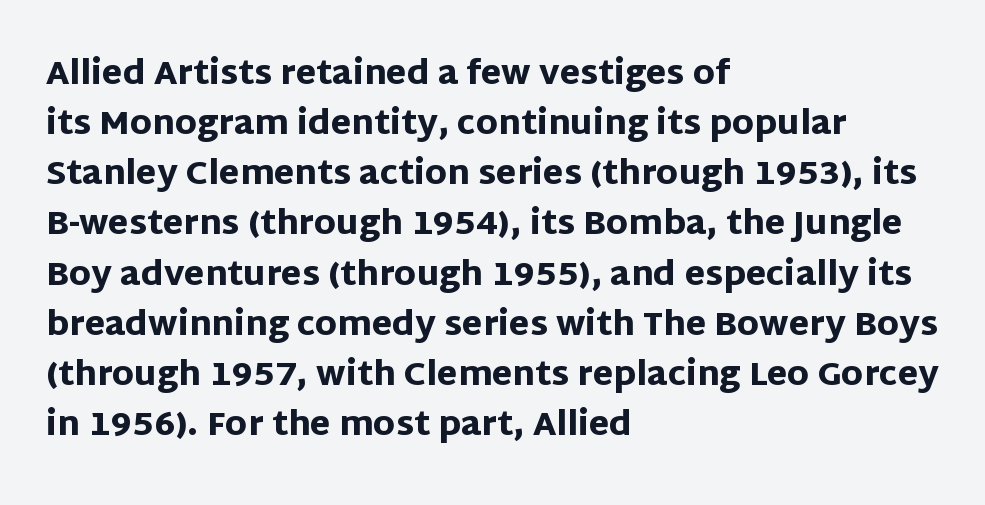
The image shows 33 px heavy sans-serif type, upright; set left-aligned, normal line spacing (1.52x), normal letter spacing, not underlined; low stroke contrast and a large x-height.
